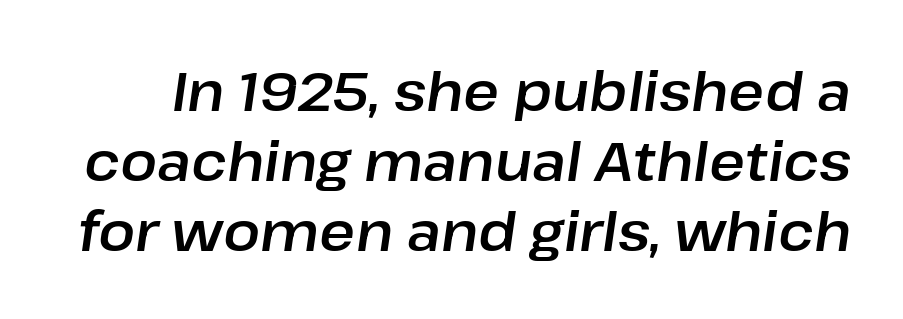
{"italic": "yes", "lean": "right", "slant_degrees": 8, "width": "normal", "stroke_contrast": "low", "x_height": "medium", "monospaced": "no", "underline": "no", "line_spacing": "normal", "line_spacing_ratio": 1.27, "letter_spacing": "normal", "letter_spacing_em": 0.0, "glyph_px": 55}
